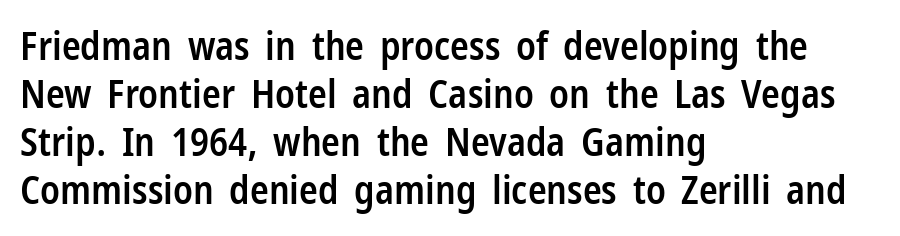
The image shows 39 px semibold, condensed sans-serif type, upright; set left-aligned, line spacing 1.23x, normal letter spacing, not underlined; low stroke contrast and a medium x-height.
